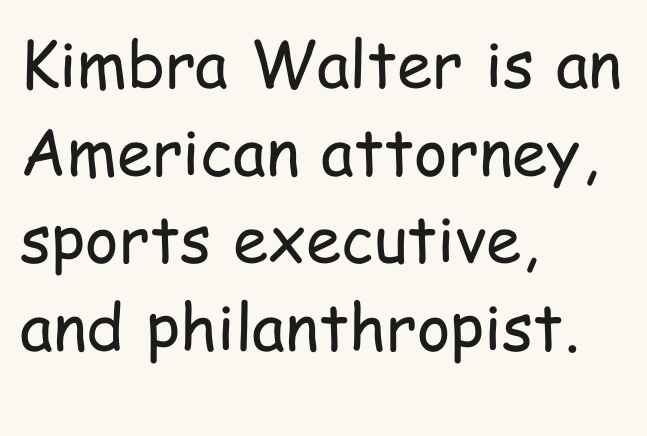
The rendering shows plain stroke endings on the letterforms — a sans-serif design. Character widths vary here, with narrow letters taking less room than wide ones. The lettering holds an erect, upright posture throughout. The gaps between neighbouring characters are ordinary and unremarkable. Only glyphs here, with clear space below each row.
